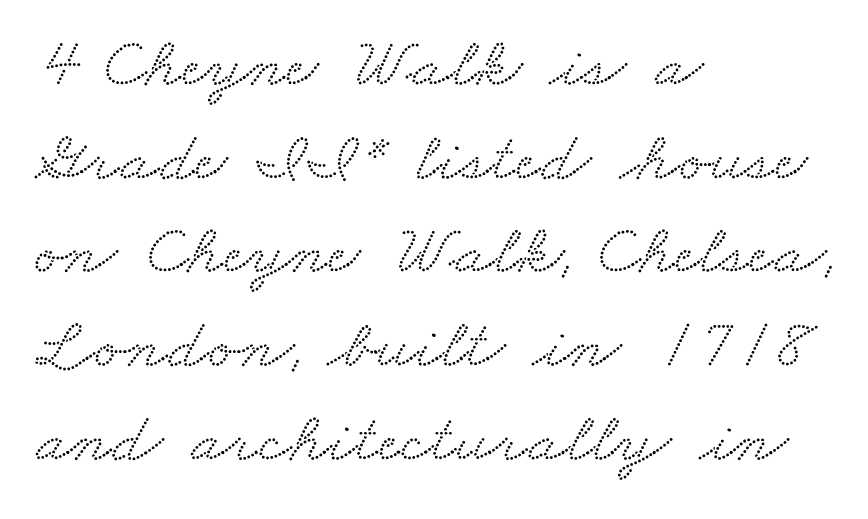
{"serif": "yes", "width": "wide", "stroke_contrast": "low", "x_height": "small", "monospaced": "no", "underline": "no", "align": "left", "line_spacing": "normal", "line_spacing_ratio": 1.32, "letter_spacing": "normal", "letter_spacing_em": 0.0, "glyph_px": 71}
